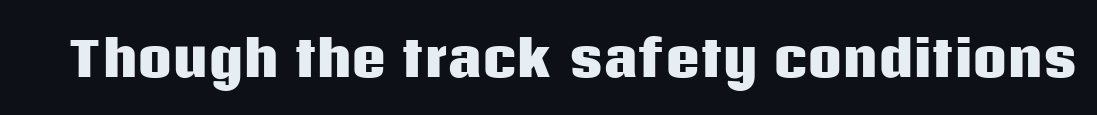
Q: Is the text bold? A: Yes.
Q: Is the text italic (slanted)? A: No, it is upright.
Q: Is the typeface a serif or a sans-serif typeface? A: Sans-serif.
Q: Is the text underlined? A: No.
Q: Is the spacing between letters normal or unusually wide? A: Normal.
Q: Width (condensed, normal, or wide)? A: Normal.
Q: Stroke contrast? A: Low.
Q: x-height? A: Large.
Q: Monospaced? A: No.
